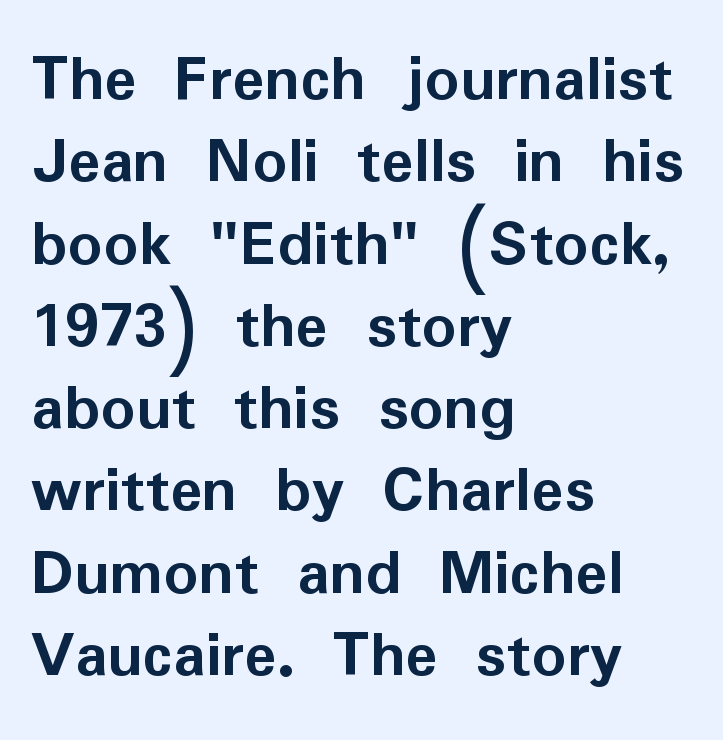
The image shows 68 px semibold sans-serif type, upright; set left-aligned, line spacing 1.21x, normal letter spacing, not underlined; low stroke contrast and a medium x-height.
